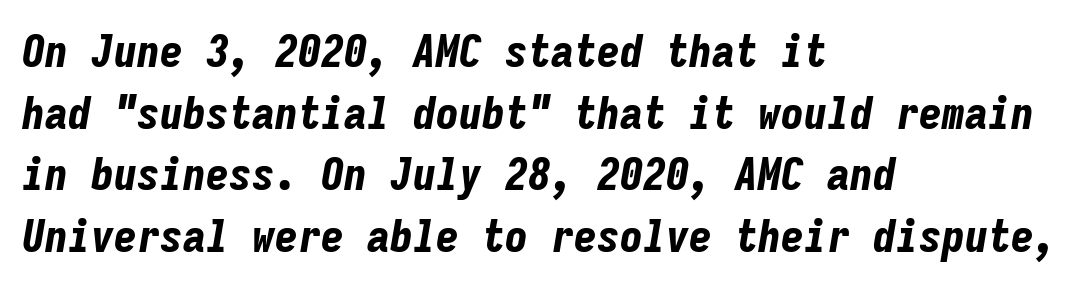
Q: Is the text bold? A: Yes.
Q: Is the text italic (slanted)? A: Yes, it leans right by about 9 degrees.
Q: Is the text underlined? A: No.
Q: How is the paragraph aligned? A: Left-aligned.
Q: Is the spacing between letters normal or unusually wide? A: Normal.
Q: Is the spacing between lines tight, normal or loose? A: Normal.
Q: Width (condensed, normal, or wide)? A: Condensed.
Q: Stroke contrast? A: Low.
Q: x-height? A: Medium.
Q: Monospaced? A: Yes.
